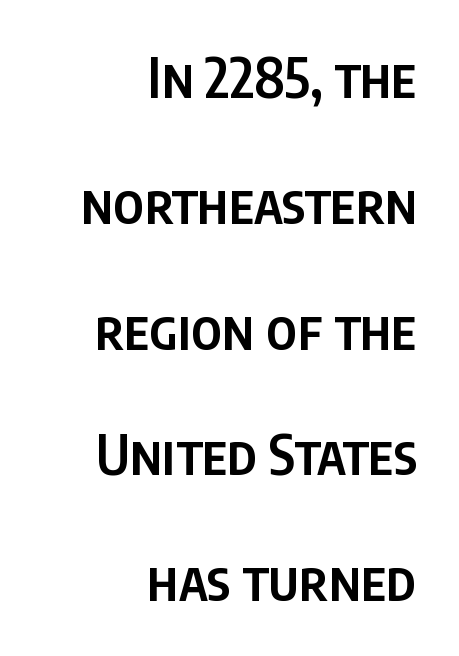
Line ends are locked; line starts wander. Varying glyph widths throughout — classic text-font behaviour. This is the in-between weight designers call semibold or demi. Compared with typical body copy, the letter spacing here is the same. Descenders hang freely into open space.
